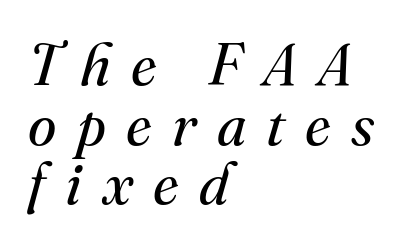
{"serif": "yes", "italic": "yes", "lean": "right", "slant_degrees": 16, "bold": "no", "weight": "regular", "width": "normal", "stroke_contrast": "medium", "x_height": "small", "monospaced": "no", "underline": "no", "align": "left", "line_spacing": "tight", "line_spacing_ratio": 1.03, "letter_spacing": "wide", "letter_spacing_em": 0.35, "glyph_px": 58}
